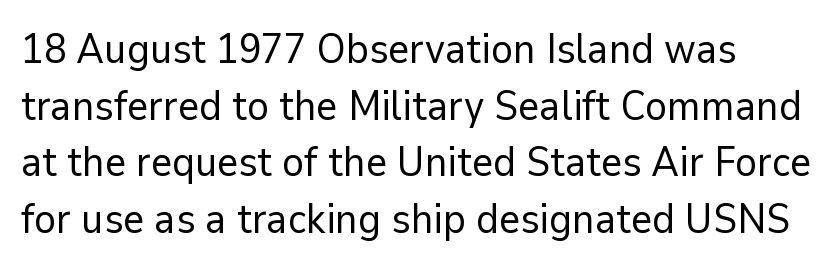
{"serif": "no", "italic": "no", "bold": "no", "weight": "regular", "width": "normal", "stroke_contrast": "low", "x_height": "medium", "monospaced": "no", "underline": "no", "line_spacing": "normal", "line_spacing_ratio": 1.38, "letter_spacing": "normal", "letter_spacing_em": 0.0, "glyph_px": 41}
